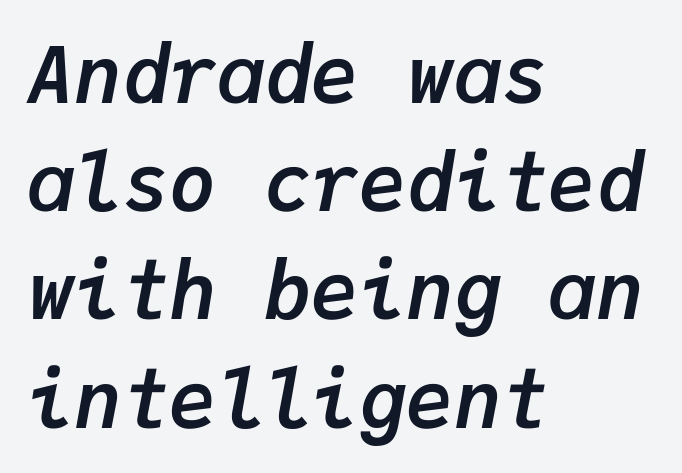
The image shows 79 px semibold type, italic (leaning right), monospaced; set left-aligned, normal line spacing (1.37x), normal letter spacing, not underlined; low stroke contrast and a medium x-height.
